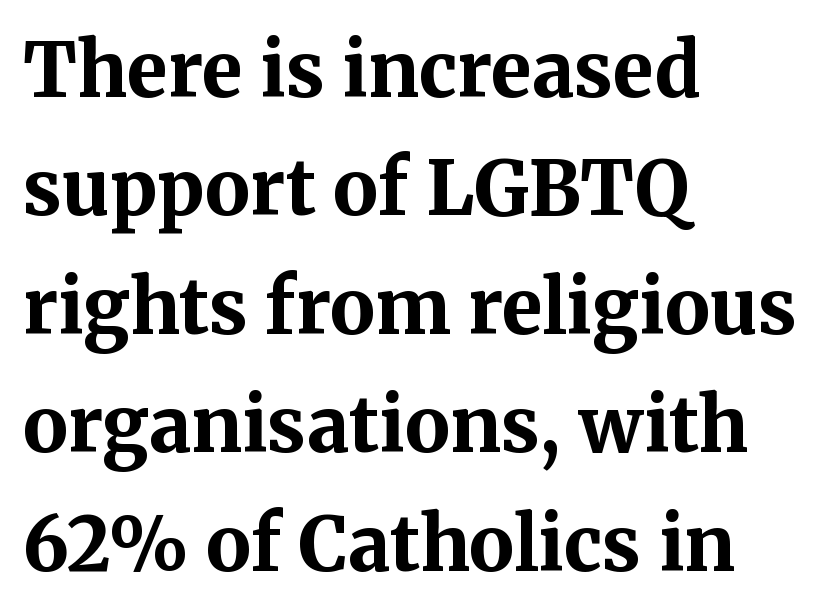
The image shows 75 px bold serif type, upright; set left-aligned, normal line spacing (1.58x), normal letter spacing, not underlined; medium stroke contrast and a medium x-height.
